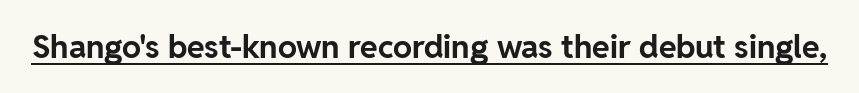
The image shows 32 px bold sans-serif type, upright; set normal letter spacing, underlined; low stroke contrast and a medium x-height.
